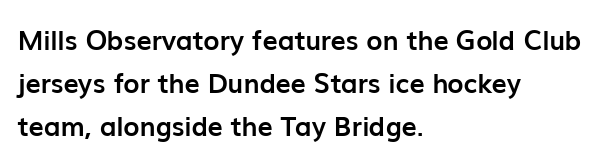
Typesetter's note: full bold, strokes at maximum text heaviness. Quick note: interline space is typical. Compared with a centered layout, this one pins lines to the left instead. Tall strokes in this sample are plumb rather than angled. The tracking reads as untouched default to a designer's eye. Has an underline been added? It has not.
